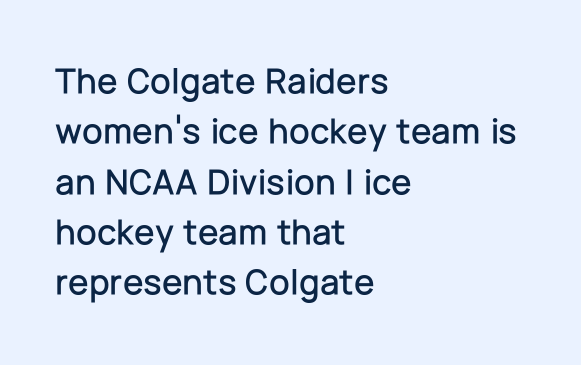
Each letter keeps its own natural width here, so spacing adapts to shape. The block of text has a typical density, with ordinary space between rows. A roman cut, with each character standing at attention. Beneath every word, the page is bare. These lines are composed in type without serifs. Inter-character spacing is left at the font's built-in metrics.
